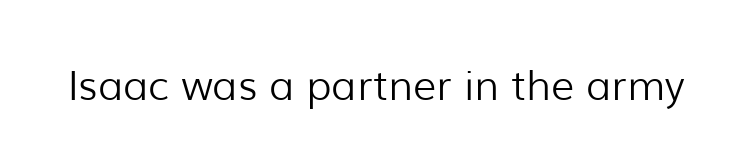
I'd call this a sans setting — the letters go barefoot. The zone under the glyphs is completely vacant. No chunkiness to these letters — they're not bold. The rendering uses natural spacing where letterforms have individual widths. You can tell it's not italic because the verticals are truly vertical. Tracking value appears to be zero — textbook default spacing.
